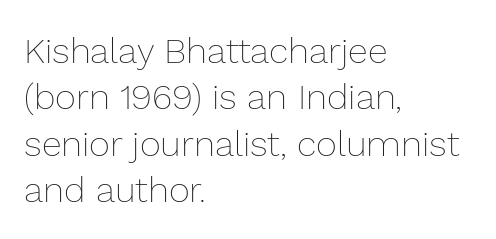
Baseline-to-baseline distance is the conventional proportion of letter height. Is the stroke heavy? The answer is a plain regular-or-lighter. Only glyphs here, with clear space below each row. Observe the ordinary spacing: letters are neighbours, not strangers. These lines are rendered in a variable-pitch font. Horizontally, the lines are justified to the leading edge only.
